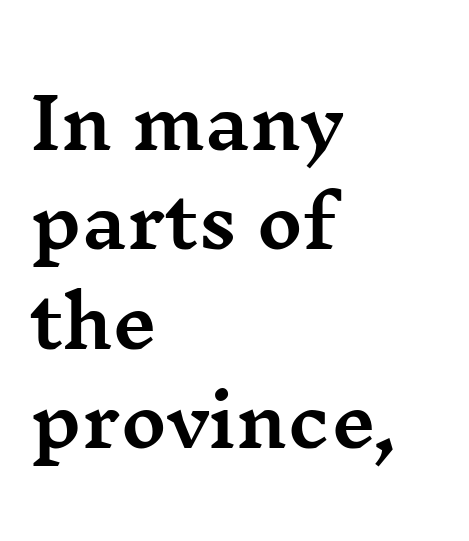
The image shows 70 px wide serif type, upright; set left-aligned, normal line spacing (1.42x), normal letter spacing, not underlined; medium stroke contrast and a medium x-height.
